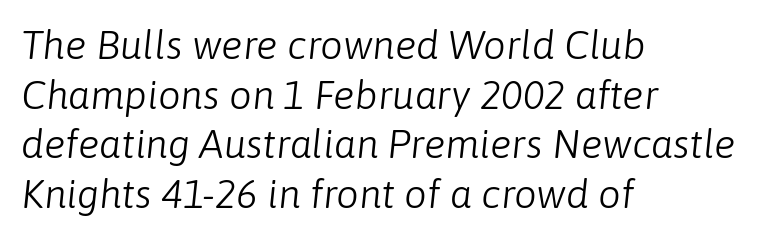
The image shows 40 px light type, italic (leaning right); set left-aligned, line spacing 1.24x, normal letter spacing, not underlined; low stroke contrast and a medium x-height.
